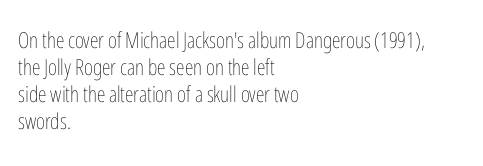
Q: Is the text bold? A: No.
Q: Is the text italic (slanted)? A: No, it is upright.
Q: Is the text underlined? A: No.
Q: How is the paragraph aligned? A: Left-aligned.
Q: Is the spacing between letters normal or unusually wide? A: Normal.
